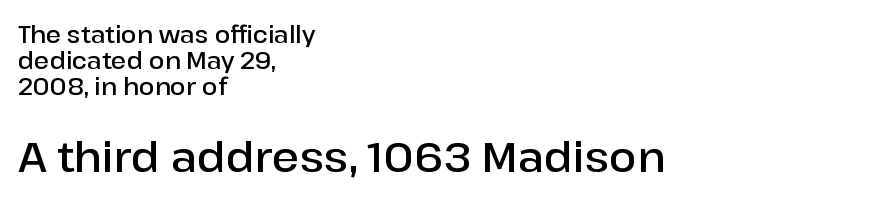
{"serif": "no", "italic": "no", "bold": "semi", "weight": "semibold", "width": "normal", "stroke_contrast": "low", "x_height": "medium", "monospaced": "no", "underline": "no", "align": "left", "line_spacing": "tight", "line_spacing_ratio": 1.12, "letter_spacing": "normal", "letter_spacing_em": 0.0, "larger_block": "second", "size_ratio": 1.78, "glyph_px": 41}
